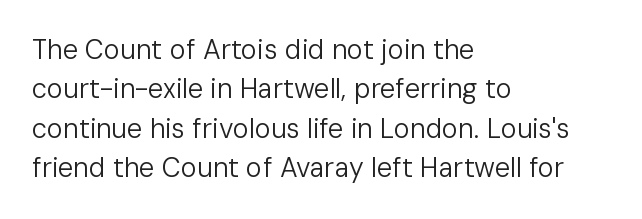
{"italic": "no", "bold": "no", "underline": "no", "align": "left", "line_spacing": "normal", "line_spacing_ratio": 1.46, "letter_spacing": "normal", "letter_spacing_em": 0.0, "glyph_px": 27}
